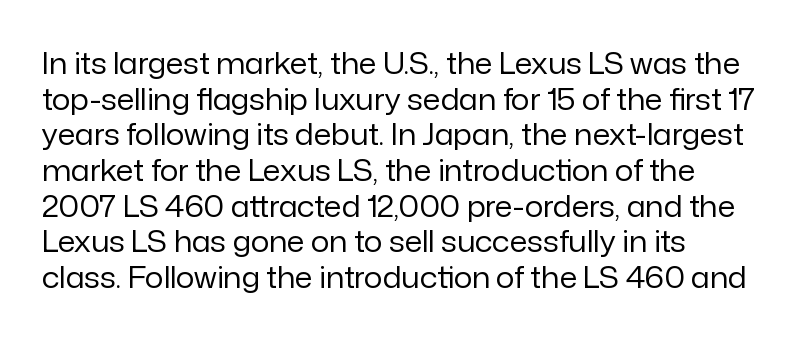
Q: Is the text bold? A: No.
Q: Is the text italic (slanted)? A: No, it is upright.
Q: Is the typeface a serif or a sans-serif typeface? A: Sans-serif.
Q: Is the text underlined? A: No.
Q: How is the paragraph aligned? A: Left-aligned.
Q: Is the spacing between letters normal or unusually wide? A: Normal.
Q: Width (condensed, normal, or wide)? A: Normal.
Q: Stroke contrast? A: Low.
Q: x-height? A: Medium.
Q: Monospaced? A: No.
